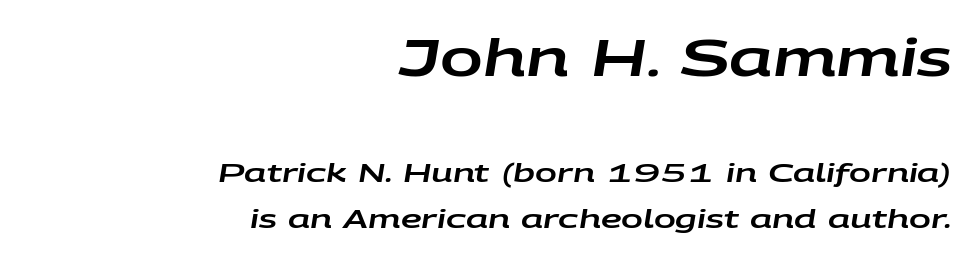
Q: Is the text italic (slanted)? A: Yes, it leans right by about 9 degrees.
Q: Is the text underlined? A: No.
Q: How is the paragraph aligned? A: Right-aligned.
Q: Is the spacing between letters normal or unusually wide? A: Normal.
Q: Which block of text is set in a larger size, the first (top) or the second (bottom)? A: The first (top) one.
Q: Width (condensed, normal, or wide)? A: Wide.
Q: Stroke contrast? A: Low.
Q: x-height? A: Large.
Q: Monospaced? A: No.
